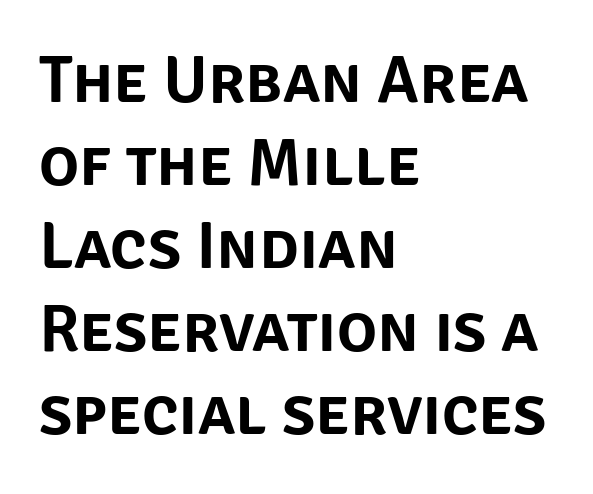
The image shows 67 px sans-serif type, upright; set left-aligned, line spacing 1.24x, normal letter spacing, not underlined; low stroke contrast and a large x-height.
